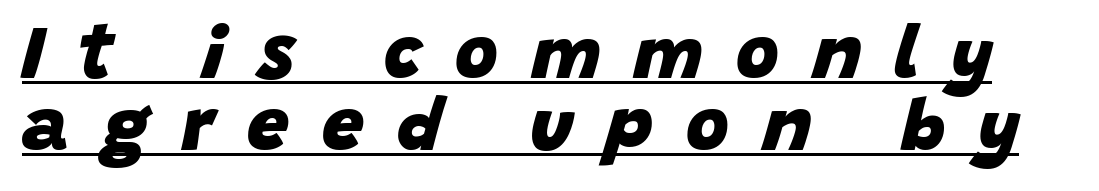
Q: Is the text bold? A: Yes.
Q: Is the text italic (slanted)? A: Yes, it leans right by about 15 degrees.
Q: Is the text underlined? A: Yes.
Q: Is the spacing between letters normal or unusually wide? A: Unusually wide.
Q: Is the spacing between lines tight, normal or loose? A: Tight.
Q: Width (condensed, normal, or wide)? A: Normal.
Q: Stroke contrast? A: Low.
Q: x-height? A: Large.
Q: Monospaced? A: No.
